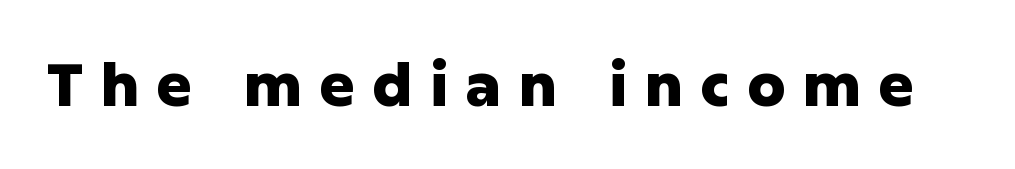
The image shows 60 px heavy sans-serif type, upright; set unusually wide letter spacing (+0.28 em), not underlined; low stroke contrast and a medium x-height.
